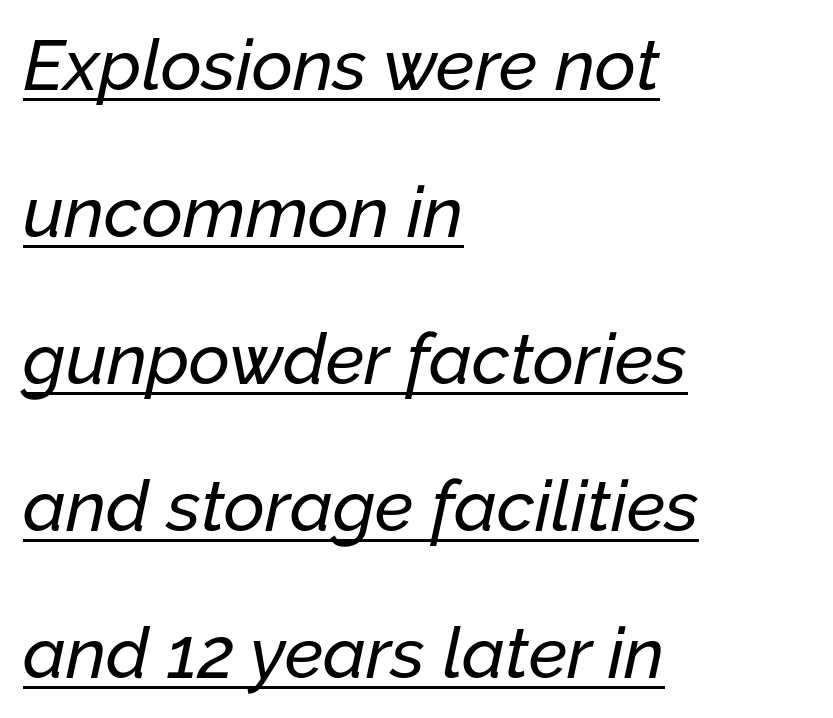
Q: Is the text italic (slanted)? A: Yes, it leans right by about 12 degrees.
Q: Is the text underlined? A: Yes.
Q: How is the paragraph aligned? A: Left-aligned.
Q: Is the spacing between letters normal or unusually wide? A: Normal.
Q: Is the spacing between lines tight, normal or loose? A: Loose.
Q: Width (condensed, normal, or wide)? A: Normal.
Q: Stroke contrast? A: Low.
Q: x-height? A: Medium.
Q: Monospaced? A: No.
